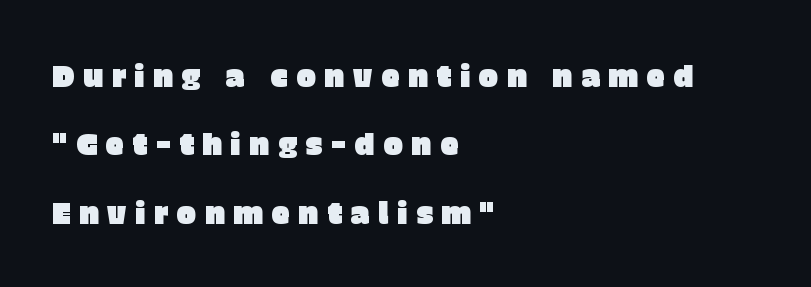
Q: Is the text italic (slanted)? A: No, it is upright.
Q: Is the typeface a serif or a sans-serif typeface? A: Sans-serif.
Q: Is the text underlined? A: No.
Q: How is the paragraph aligned? A: Left-aligned.
Q: Is the spacing between letters normal or unusually wide? A: Unusually wide.
Q: Is the spacing between lines tight, normal or loose? A: Loose.
Q: Width (condensed, normal, or wide)? A: Normal.
Q: Stroke contrast? A: Low.
Q: x-height? A: Large.
Q: Monospaced? A: No.
